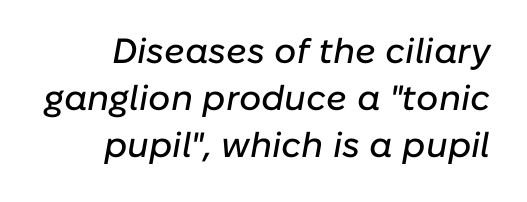
The image shows 35 px text type, italic (leaning right); set normal line spacing (1.35x), normal letter spacing, not underlined; low stroke contrast and a medium x-height.
